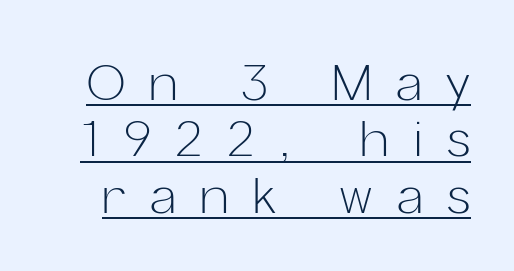
The image shows 50 px light sans-serif type, upright; set tight line spacing (1.13x), unusually wide letter spacing (+0.49 em), underlined; low stroke contrast and a medium x-height.
